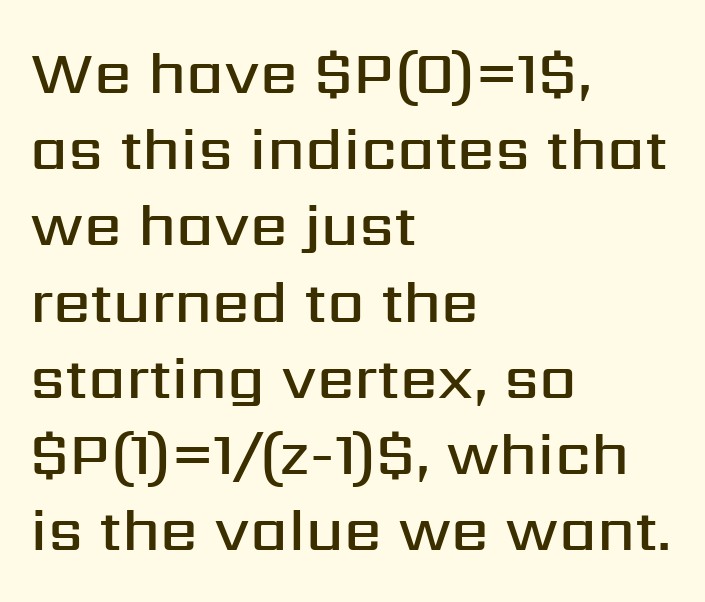
Visually the block forms a straight wall on the left and a jagged coastline on the right. Has an underline been added? It has not. The face used here is rendered with its standard letterfit. Each letter keeps its own natural width here, so spacing adapts to shape.
